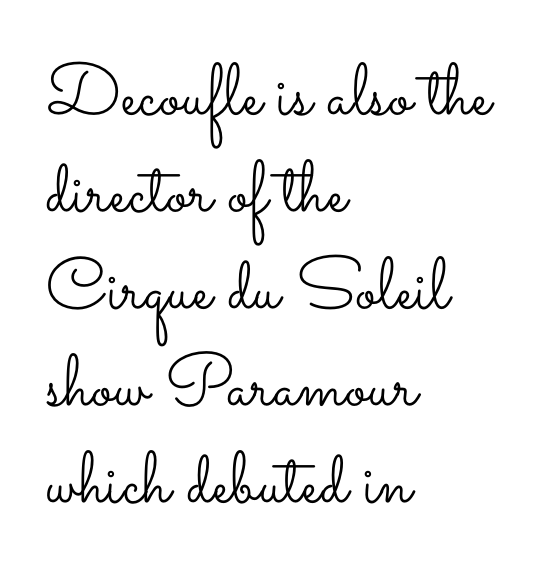
The image shows 73 px light, wide type; set left-aligned, normal line spacing (1.33x), normal letter spacing, not underlined; low stroke contrast and a small x-height.
